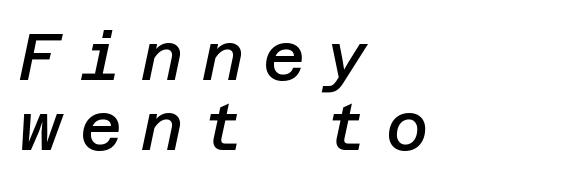
The image shows 65 px semibold type, italic (leaning right); set left-aligned, tight line spacing (1.07x), unusually wide letter spacing (+0.29 em), not underlined; low stroke contrast and a large x-height.
